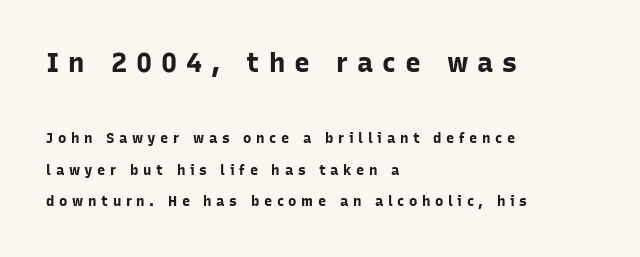
Q: Is the text bold? A: Yes.
Q: Is the text italic (slanted)? A: No, it is upright.
Q: Is the text underlined? A: No.
Q: How is the paragraph aligned? A: Left-aligned.
Q: Is the spacing between letters normal or unusually wide? A: Unusually wide.
Q: Is the spacing between lines tight, normal or loose? A: Loose.
Q: Which block of text is set in a larger size, the first (top) or the second (bottom)? A: The first (top) one.
